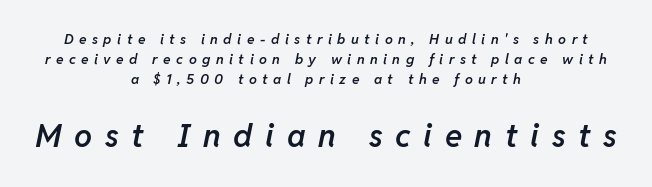
Tracking value appears strongly positive — letters spread wide. Stems and bowls a touch heavier than normal — semibold. Check under the words: just untouched page. Compare the two chunks: the lower has the greater cap height.
